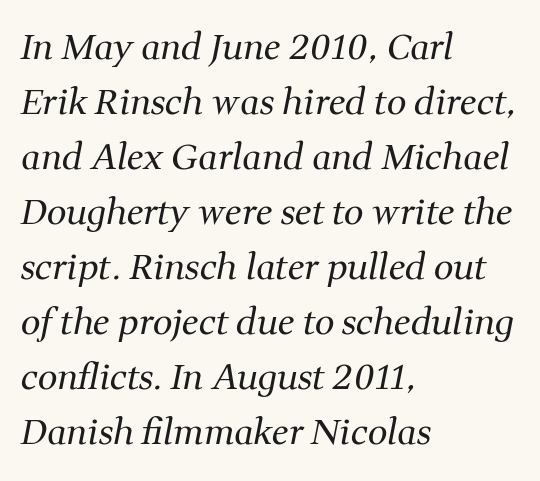
Q: Is the text bold? A: No.
Q: Is the text italic (slanted)? A: Yes, it leans right by about 11 degrees.
Q: Is the typeface a serif or a sans-serif typeface? A: Serif.
Q: Is the text underlined? A: No.
Q: How is the paragraph aligned? A: Left-aligned.
Q: Is the spacing between letters normal or unusually wide? A: Normal.
Q: Is the spacing between lines tight, normal or loose? A: Normal.
Q: Width (condensed, normal, or wide)? A: Normal.
Q: Stroke contrast? A: Medium.
Q: x-height? A: Medium.
Q: Monospaced? A: No.
